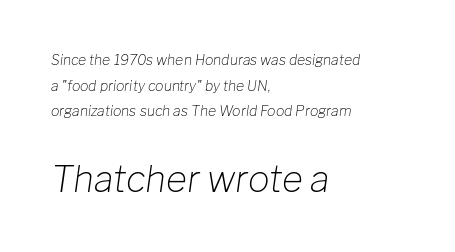
The image shows 36 px light type, italic (leaning right); set left-aligned, line spacing 1.83x, normal letter spacing, not underlined; the second (bottom) block is 2.57x larger; low stroke contrast and a medium x-height.
